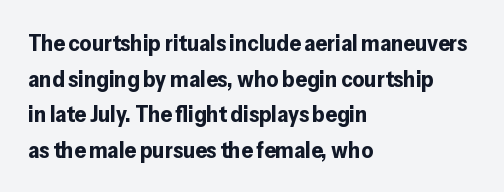
Is the block centered? No — it sits flush against the left margin. A full-strength bold gives these letters their thick strokes. The zone under the glyphs is completely vacant. This sample uses an upright cut, with every glyph sitting square on the baseline. The passage shown has conventional tracking throughout. The line-height multiplier appears to be the usual default.
